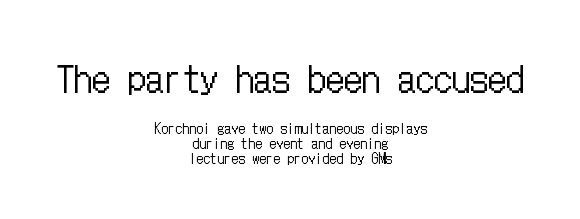
{"italic": "no", "bold": "no", "weight": "regular", "width": "condensed", "stroke_contrast": "low", "x_height": "medium", "underline": "no", "align": "center", "line_spacing": "tight", "line_spacing_ratio": 1.06, "letter_spacing": "normal", "letter_spacing_em": 0.0, "larger_block": "first", "size_ratio": 2.57, "glyph_px": 36}
